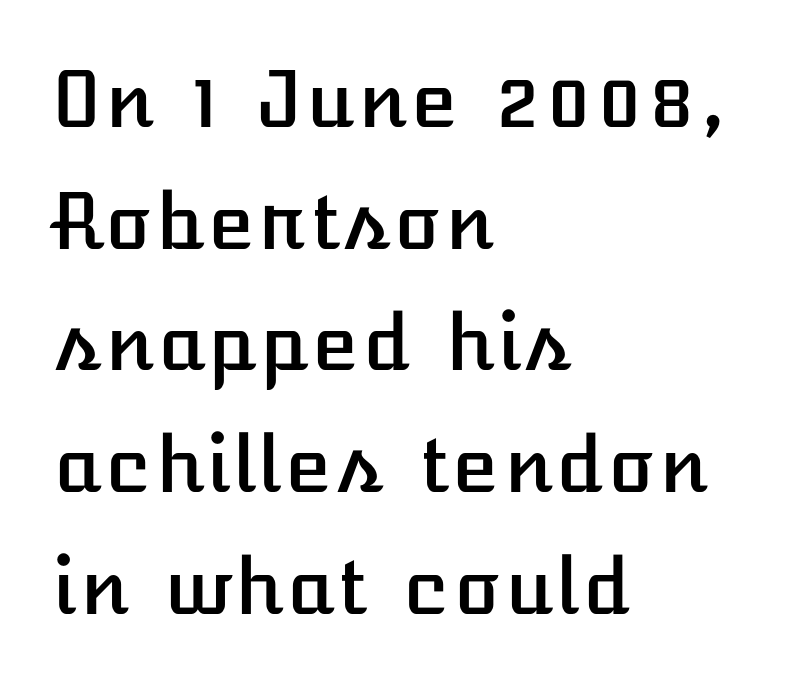
Q: Is the text italic (slanted)? A: No, it is upright.
Q: Is the text underlined? A: No.
Q: How is the paragraph aligned? A: Left-aligned.
Q: Is the spacing between letters normal or unusually wide? A: Normal.
Q: Is the spacing between lines tight, normal or loose? A: Normal.
Q: Width (condensed, normal, or wide)? A: Normal.
Q: Stroke contrast? A: Low.
Q: x-height? A: Medium.
